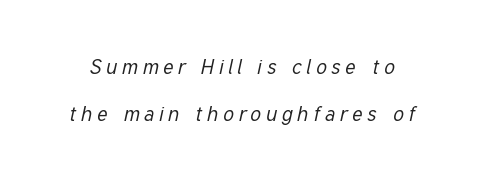
On a weight scale, this lands at 450 or below. Someone cranked the tracking dial way up on this one. Each new line begins a long way beneath the previous one. The typography opts for an oblique posture over an upright one.
